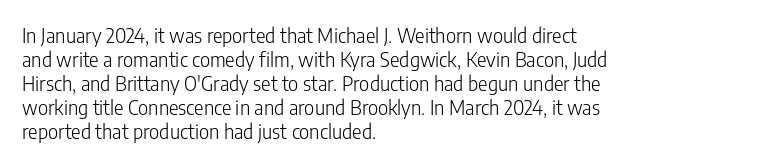
The image shows 20 px text type, upright; set left-aligned, line spacing 1.2x, normal letter spacing, not underlined.
